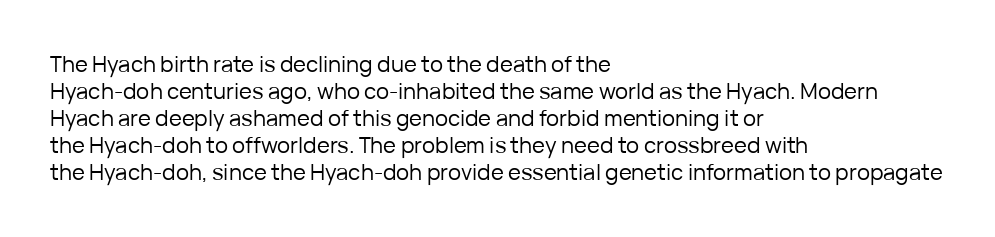
Q: Is the text bold? A: No.
Q: Is the text italic (slanted)? A: No, it is upright.
Q: Is the text underlined? A: No.
Q: How is the paragraph aligned? A: Left-aligned.
Q: Is the spacing between letters normal or unusually wide? A: Normal.
